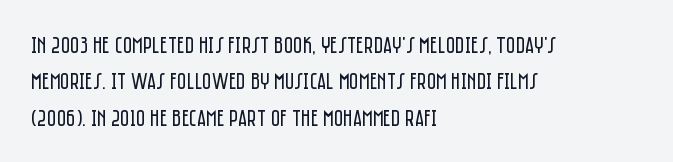
{"italic": "no", "bold": "no", "underline": "no", "align": "left", "line_spacing": "normal", "line_spacing_ratio": 1.58, "letter_spacing": "normal", "letter_spacing_em": 0.0, "glyph_px": 23}
